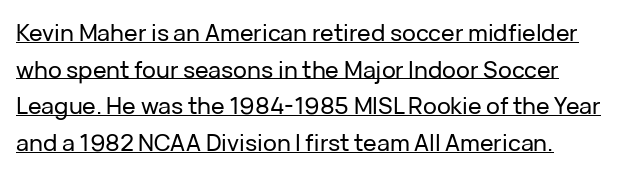
{"italic": "no", "underline": "yes", "align": "left", "line_spacing": "normal", "line_spacing_ratio": 1.59, "letter_spacing": "normal", "letter_spacing_em": 0.0, "glyph_px": 23}
